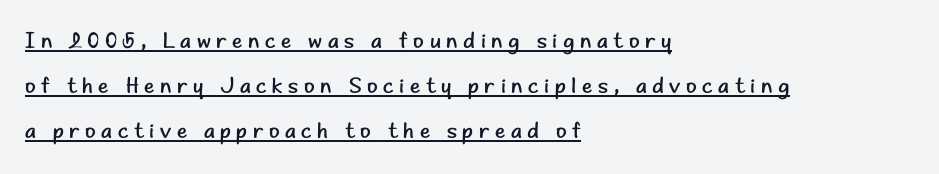
Q: Is the text bold? A: No.
Q: Is the text italic (slanted)? A: No, it is upright.
Q: Is the text underlined? A: Yes.
Q: How is the paragraph aligned? A: Left-aligned.
Q: Is the spacing between letters normal or unusually wide? A: Unusually wide.
Q: Is the spacing between lines tight, normal or loose? A: Loose.
